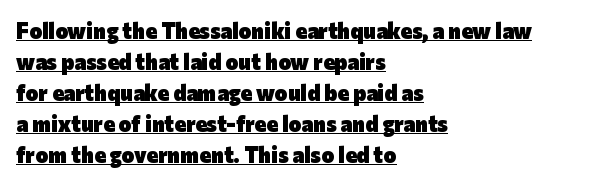
{"italic": "no", "bold": "yes", "underline": "yes", "align": "left", "line_spacing": "normal", "line_spacing_ratio": 1.41, "letter_spacing": "normal", "letter_spacing_em": 0.0, "glyph_px": 22}
